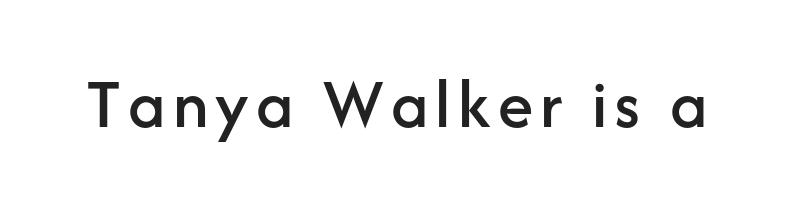
Q: Is the text italic (slanted)? A: No, it is upright.
Q: Is the typeface a serif or a sans-serif typeface? A: Sans-serif.
Q: Is the text underlined? A: No.
Q: Width (condensed, normal, or wide)? A: Normal.
Q: Stroke contrast? A: Low.
Q: x-height? A: Medium.
Q: Monospaced? A: No.
